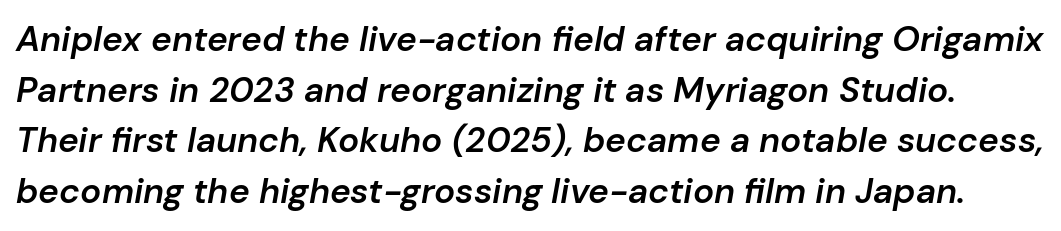
The tracking reads as untouched default to a designer's eye. The glyphs are unaccompanied by any horizontal stroke below them. The designer left line spacing at the default. Would a proofreader flag this as italicized? Yes. Its strokes are somewhat broadened, the hallmark of semibold type. A typesetter would call this proportional, since set widths differ per character.
